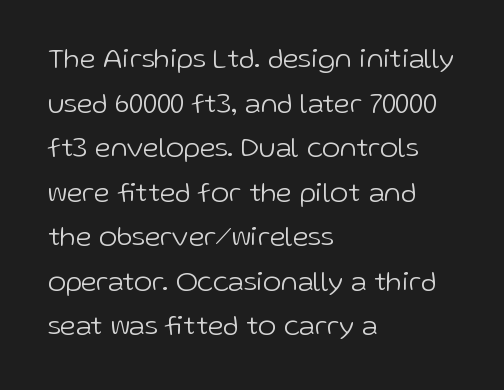
Q: Is the text bold? A: No.
Q: Is the text italic (slanted)? A: No, it is upright.
Q: Is the typeface a serif or a sans-serif typeface? A: Sans-serif.
Q: Is the text underlined? A: No.
Q: How is the paragraph aligned? A: Left-aligned.
Q: Is the spacing between letters normal or unusually wide? A: Normal.
Q: Is the spacing between lines tight, normal or loose? A: Normal.
Q: Width (condensed, normal, or wide)? A: Normal.
Q: Stroke contrast? A: Low.
Q: x-height? A: Medium.
Q: Monospaced? A: No.
